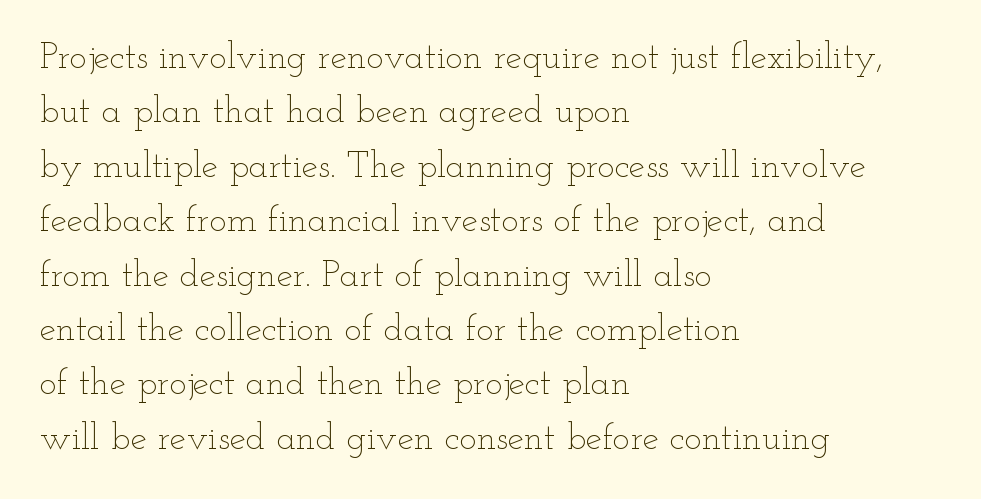
The image shows 37 px thin, wide type, upright; set left-aligned, normal line spacing (1.47x), normal letter spacing, not underlined; low stroke contrast and a small x-height.
